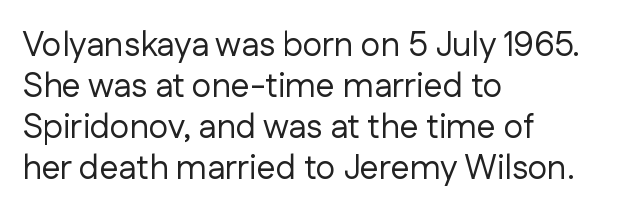
The image shows 34 px regular-weight sans-serif type, upright; set left-aligned, line spacing 1.21x, normal letter spacing, not underlined; low stroke contrast and a medium x-height.
